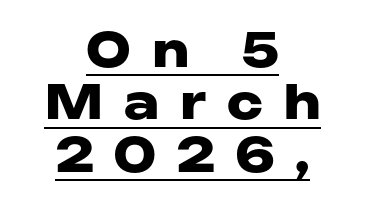
Very little white space separates one row of letters from the next. Type style note: lacks serifs. A dark, heavy texture on the line: the type is bold. Does a line run under the words? Yes, clearly. Typeset on center — no edge is straight. The type is letterspaced generously, with wide tracking.
